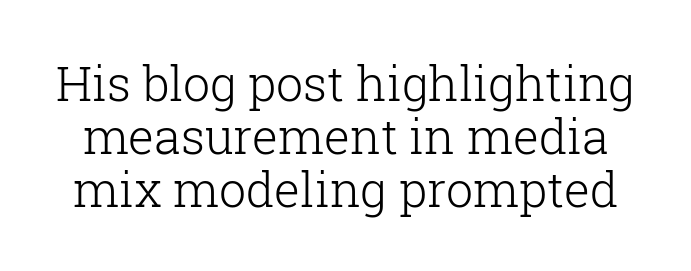
{"serif": "yes", "italic": "no", "bold": "no", "weight": "light", "width": "normal", "stroke_contrast": "low", "x_height": "medium", "monospaced": "no", "underline": "no", "line_spacing": "tight", "line_spacing_ratio": 1.1, "letter_spacing": "normal", "letter_spacing_em": 0.0, "glyph_px": 48}
